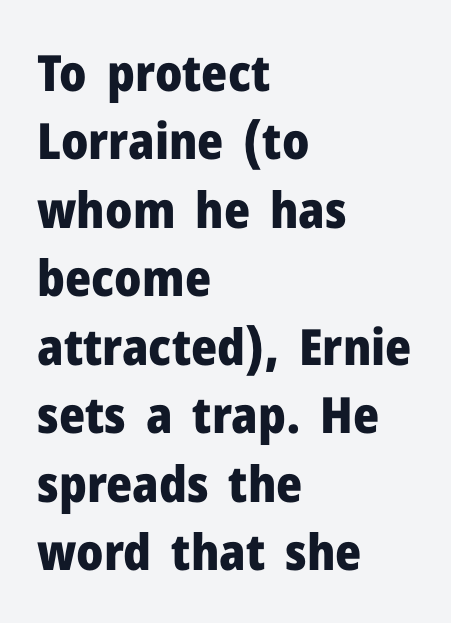
Q: Is the text bold? A: Yes.
Q: Is the text italic (slanted)? A: No, it is upright.
Q: Is the typeface a serif or a sans-serif typeface? A: Sans-serif.
Q: Is the text underlined? A: No.
Q: How is the paragraph aligned? A: Left-aligned.
Q: Is the spacing between letters normal or unusually wide? A: Normal.
Q: Is the spacing between lines tight, normal or loose? A: Normal.
Q: Width (condensed, normal, or wide)? A: Normal.
Q: Stroke contrast? A: Low.
Q: x-height? A: Medium.
Q: Monospaced? A: No.
